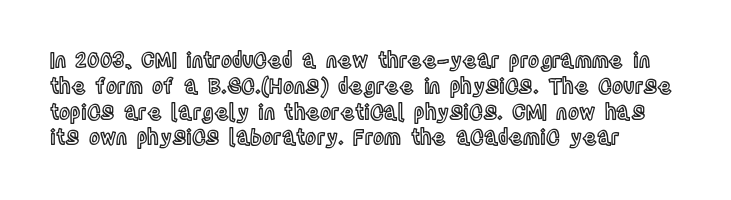
Q: Is the text italic (slanted)? A: No, it is upright.
Q: Is the text underlined? A: No.
Q: Is the spacing between letters normal or unusually wide? A: Normal.
